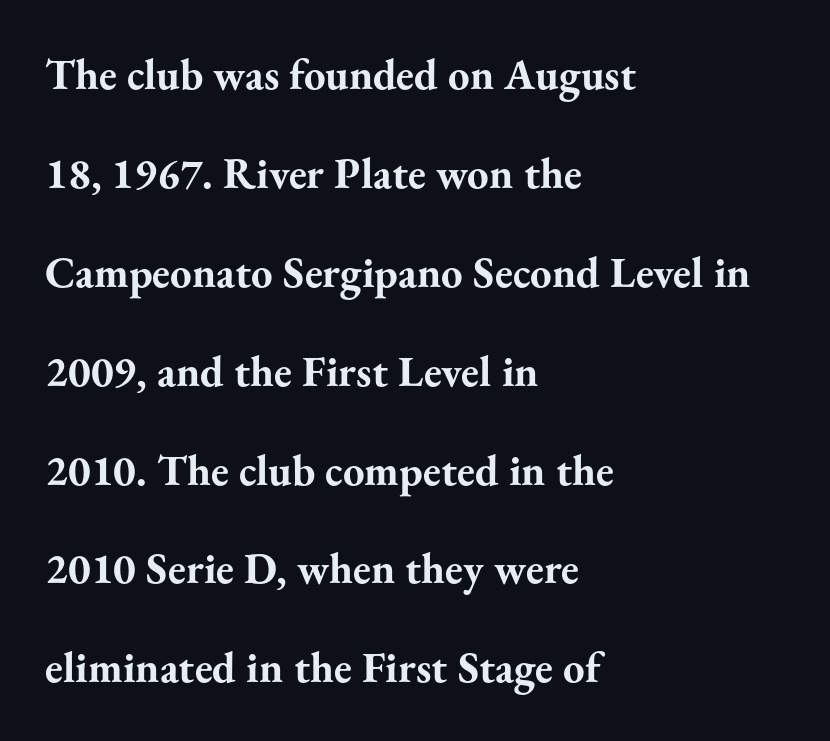
The image shows 43 px bold serif type, upright; set left-aligned, loose line spacing (2.3x), normal letter spacing, not underlined; medium stroke contrast and a small x-height.
